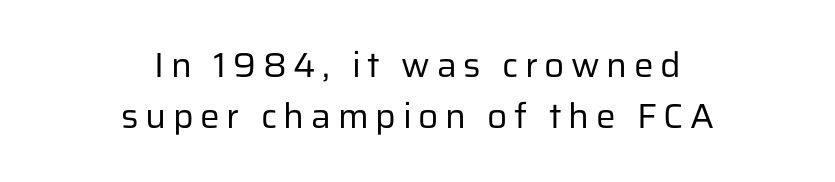
{"serif": "no", "italic": "no", "bold": "no", "weight": "regular", "width": "normal", "stroke_contrast": "low", "x_height": "medium", "monospaced": "no", "underline": "no", "align": "center", "line_spacing": "normal", "line_spacing_ratio": 1.47, "glyph_px": 35}
